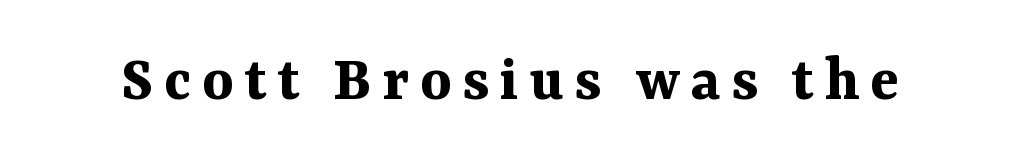
{"serif": "yes", "italic": "no", "bold": "yes", "weight": "bold", "width": "normal", "stroke_contrast": "medium", "x_height": "medium", "monospaced": "no", "underline": "no", "glyph_px": 66}
